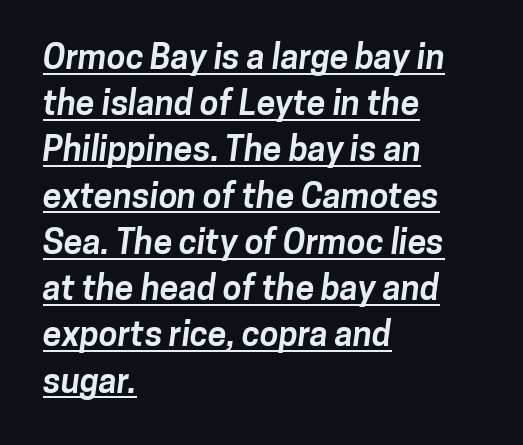
{"serif": "no", "bold": "yes", "weight": "bold", "width": "normal", "stroke_contrast": "low", "x_height": "medium", "monospaced": "no", "underline": "yes", "align": "left", "line_spacing": "normal", "line_spacing_ratio": 1.36, "letter_spacing": "normal", "letter_spacing_em": 0.0, "glyph_px": 34}
